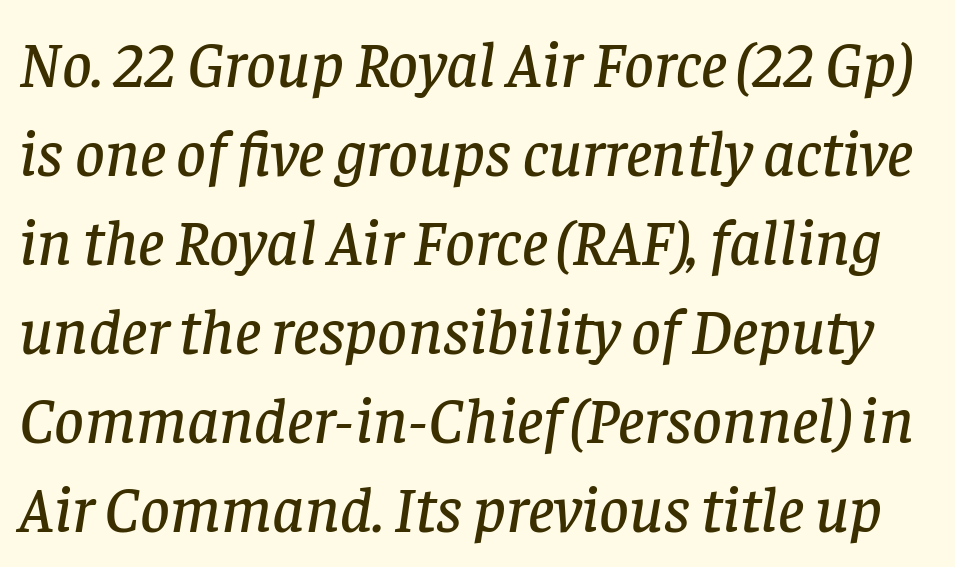
The image shows 65 px serif type, italic (leaning right); set normal line spacing (1.37x), normal letter spacing, not underlined; low stroke contrast and a large x-height.
